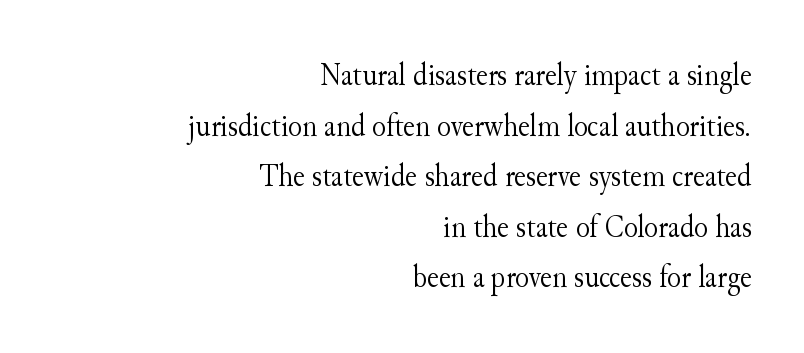
The image shows 32 px light serif type, upright; set right-aligned, normal line spacing (1.58x), normal letter spacing, not underlined; medium stroke contrast and a small x-height.
